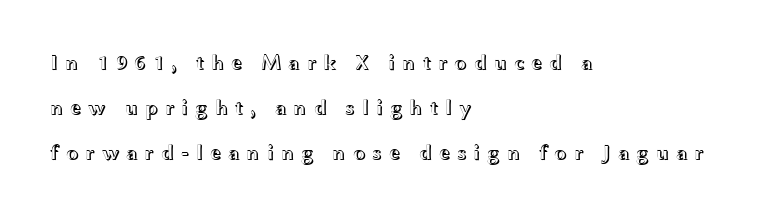
{"italic": "no", "underline": "no", "align": "left", "line_spacing": "loose", "line_spacing_ratio": 2.14, "letter_spacing": "wide", "letter_spacing_em": 0.31, "glyph_px": 21}
